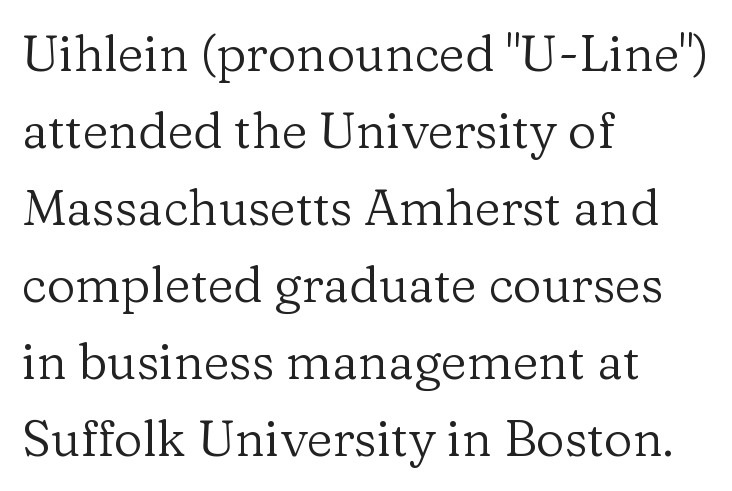
Small tapered or slab feet sit at the stroke ends, so this counts as serif. Casual observation: everything's shoved over to the left. In terms of posture, this sample is upright. Summary of weight: not heavy and not bold.
